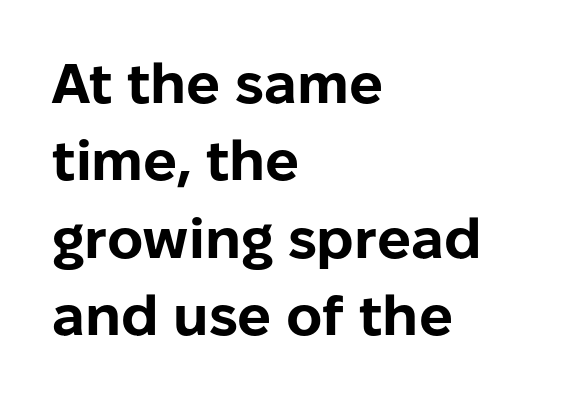
{"serif": "no", "italic": "no", "bold": "yes", "weight": "bold", "width": "normal", "stroke_contrast": "low", "x_height": "medium", "monospaced": "no", "underline": "no", "align": "left", "line_spacing": "normal", "line_spacing_ratio": 1.38, "letter_spacing": "normal", "letter_spacing_em": 0.0, "glyph_px": 56}
